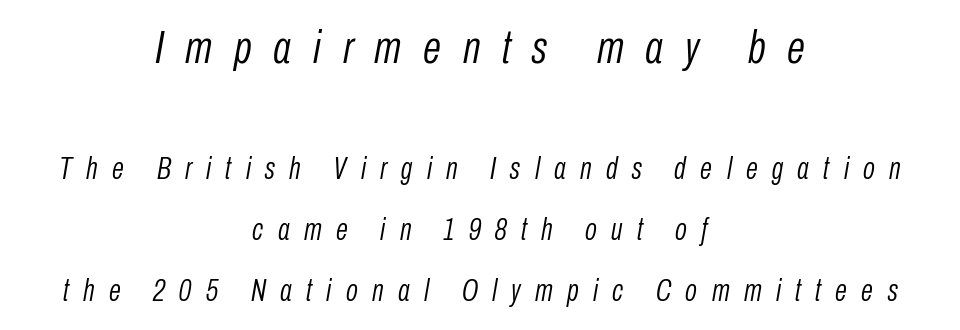
The image shows 47 px light, condensed type, italic (leaning right); set centered, loose line spacing (1.97x), unusually wide letter spacing (+0.46 em), not underlined; the first (top) block is 1.52x larger; low stroke contrast and a medium x-height.
